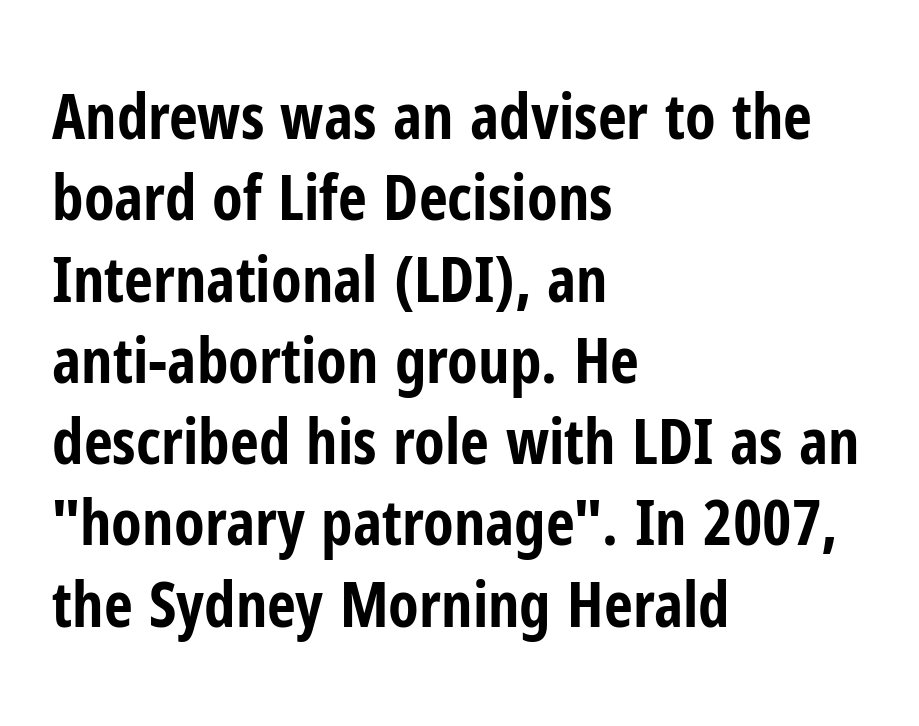
Q: Is the text bold? A: Yes.
Q: Is the text italic (slanted)? A: No, it is upright.
Q: Is the typeface a serif or a sans-serif typeface? A: Sans-serif.
Q: Is the text underlined? A: No.
Q: How is the paragraph aligned? A: Left-aligned.
Q: Is the spacing between letters normal or unusually wide? A: Normal.
Q: Is the spacing between lines tight, normal or loose? A: Normal.
Q: Width (condensed, normal, or wide)? A: Condensed.
Q: Stroke contrast? A: Low.
Q: x-height? A: Medium.
Q: Monospaced? A: No.
